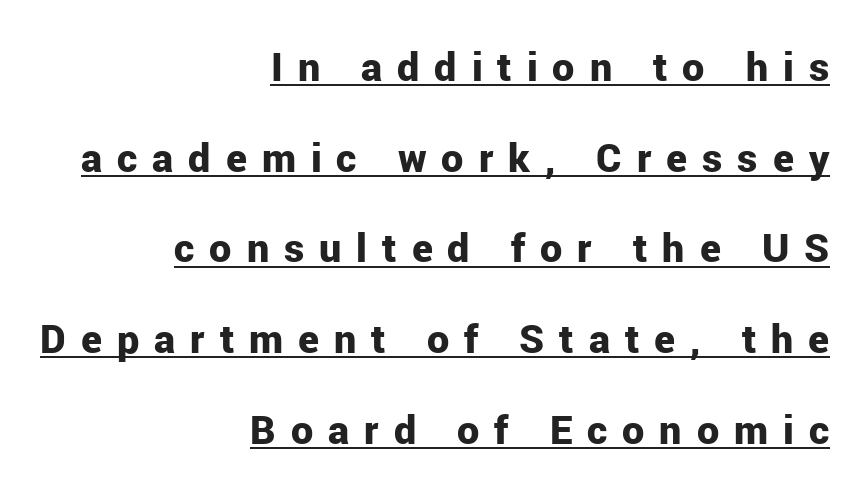
The image shows 44 px bold sans-serif type, upright; set right-aligned, loose line spacing (2.06x), unusually wide letter spacing (+0.34 em), underlined; low stroke contrast and a medium x-height.
